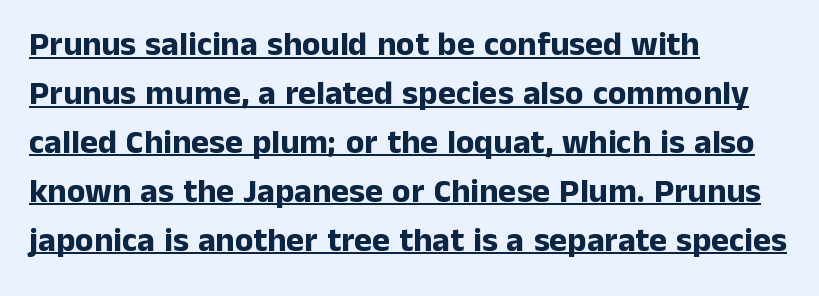
What decoration does the sample have? An underline. The glyphs have the mass of a bold cut. Upright lettering throughout. Compared with typical body copy, the letter spacing here is the same.
